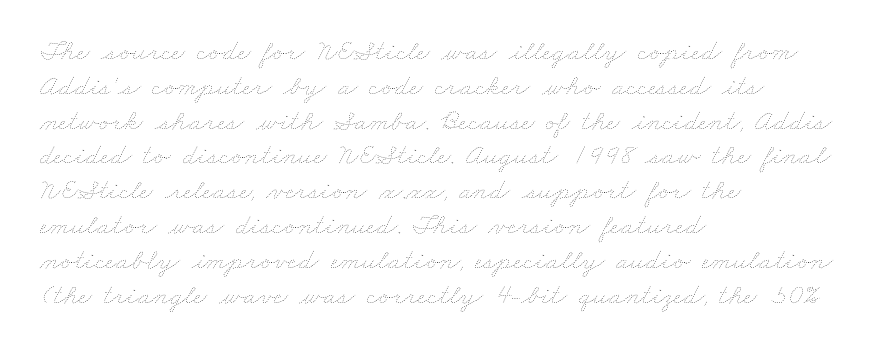
Q: Is the text bold? A: No.
Q: Is the text underlined? A: No.
Q: How is the paragraph aligned? A: Left-aligned.
Q: Is the spacing between letters normal or unusually wide? A: Normal.
Q: Width (condensed, normal, or wide)? A: Wide.
Q: Stroke contrast? A: Low.
Q: x-height? A: Small.
Q: Monospaced? A: No.
